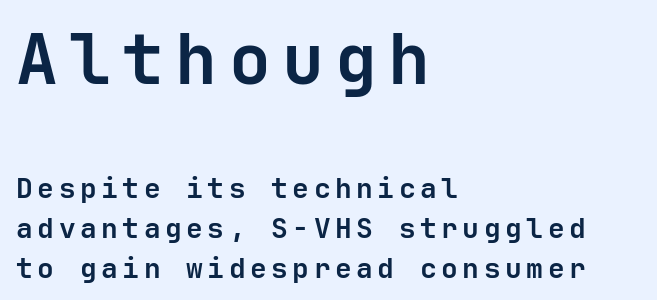
{"serif": "no", "italic": "no", "bold": "yes", "weight": "semibold", "width": "normal", "stroke_contrast": "low", "x_height": "medium", "underline": "no", "align": "left", "line_spacing": "normal", "line_spacing_ratio": 1.42, "larger_block": "first", "size_ratio": 2.5, "glyph_px": 70}
